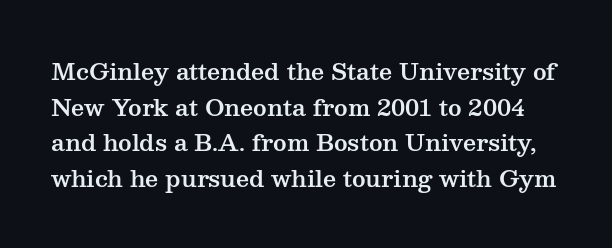
{"italic": "no", "underline": "no", "line_spacing": "normal", "line_spacing_ratio": 1.55, "letter_spacing": "normal", "letter_spacing_em": 0.0, "glyph_px": 23}
